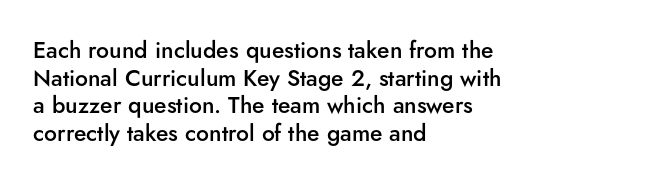
The image shows 23 px text type, upright; set left-aligned, line spacing 1.2x, normal letter spacing, not underlined.
